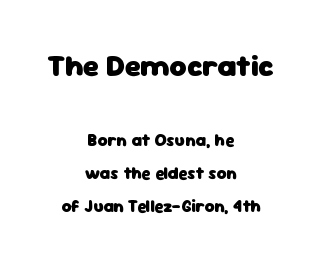
The image shows 30 px heavy sans-serif type, upright; set centered, loose line spacing (1.96x), normal letter spacing, not underlined; the first (top) block is 1.76x larger; low stroke contrast and a medium x-height.
